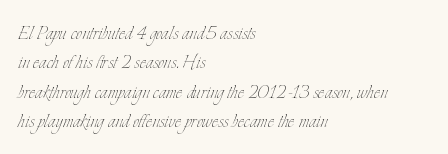
The image shows 24 px text type; set left-aligned, line spacing 1.22x, normal letter spacing, not underlined.
